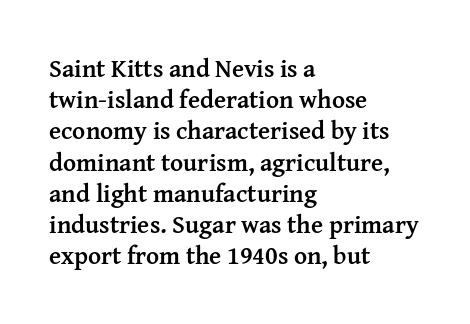
{"italic": "no", "bold": "yes", "underline": "no", "align": "left", "line_spacing": "normal", "line_spacing_ratio": 1.25, "letter_spacing": "normal", "letter_spacing_em": 0.0, "glyph_px": 25}
